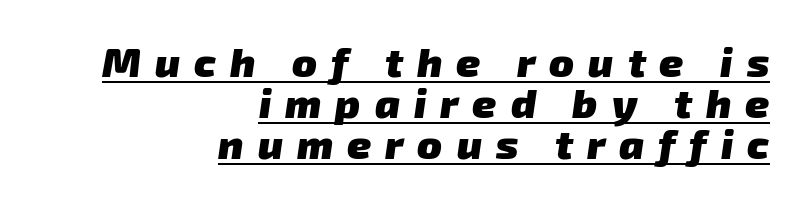
Q: Is the text bold? A: Yes.
Q: Is the typeface a serif or a sans-serif typeface? A: Sans-serif.
Q: Is the text underlined? A: Yes.
Q: How is the paragraph aligned? A: Right-aligned.
Q: Is the spacing between letters normal or unusually wide? A: Unusually wide.
Q: Is the spacing between lines tight, normal or loose? A: Tight.
Q: Width (condensed, normal, or wide)? A: Normal.
Q: Stroke contrast? A: Low.
Q: x-height? A: Medium.
Q: Monospaced? A: No.
